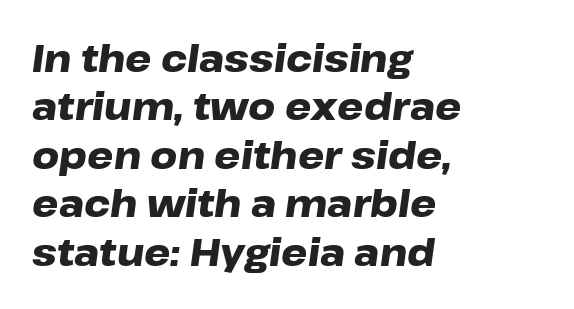
This sample uses plain, unmodified letter spacing. As a designer I'd log this as weight 700, bold. This rendering features lettering with no underline. Here the designer chose a conventional face with non-uniform glyph widths.
